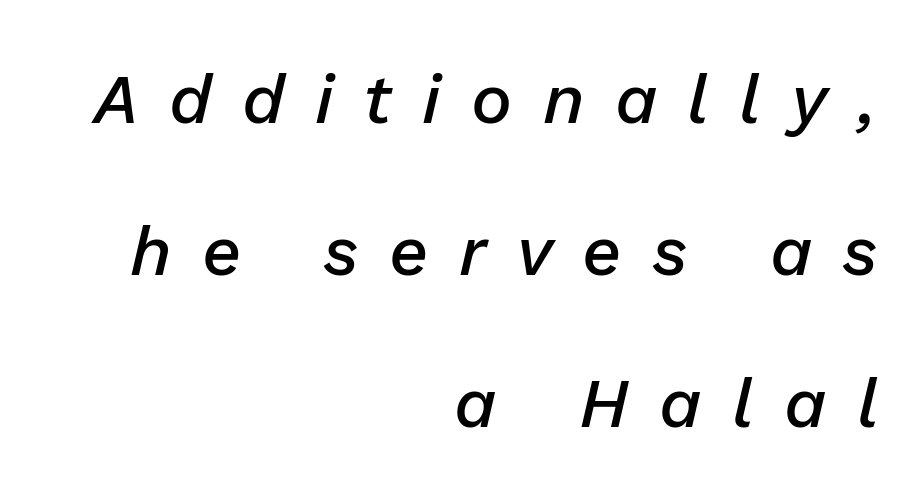
Q: Is the text bold? A: Semi-bold.
Q: Is the text italic (slanted)? A: Yes, it leans right by about 13 degrees.
Q: Is the text underlined? A: No.
Q: How is the paragraph aligned? A: Right-aligned.
Q: Is the spacing between letters normal or unusually wide? A: Unusually wide.
Q: Is the spacing between lines tight, normal or loose? A: Loose.
Q: Width (condensed, normal, or wide)? A: Normal.
Q: Stroke contrast? A: Low.
Q: x-height? A: Medium.
Q: Monospaced? A: No.
